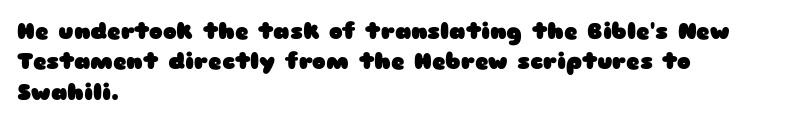
{"italic": "no", "bold": "yes", "underline": "no", "align": "left", "line_spacing": "normal", "line_spacing_ratio": 1.32, "letter_spacing": "normal", "letter_spacing_em": 0.0, "glyph_px": 23}
